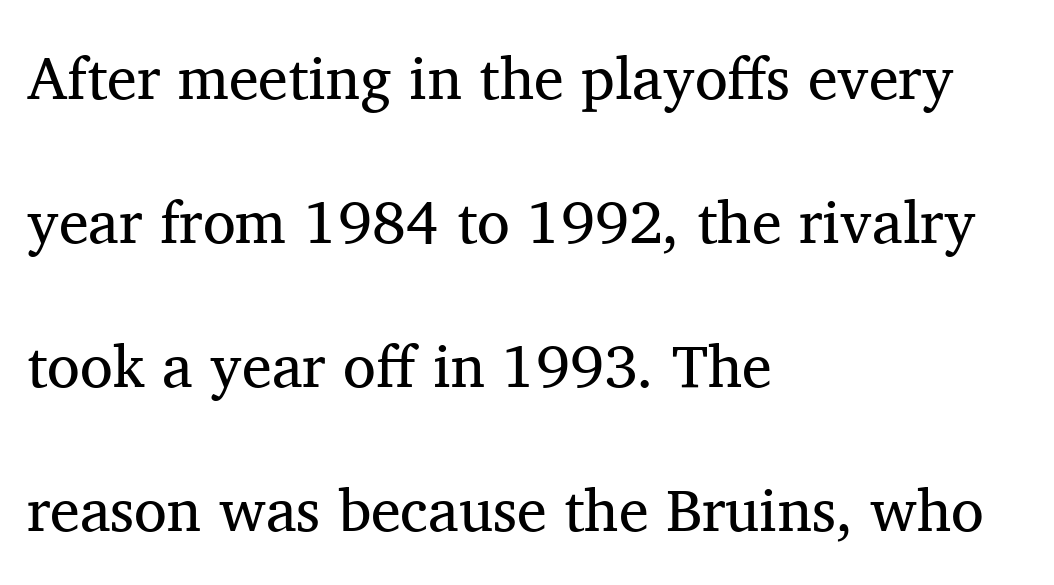
These lines stack with their left ends in a neat column. Rendered with straight, roman letterforms. The passage shown is typeset with a serif family. The strokes are not fattened; the text isn't bold. Spacing verdict: proportional, widths tailored to each character. Descender tails drop into unmarked territory.
